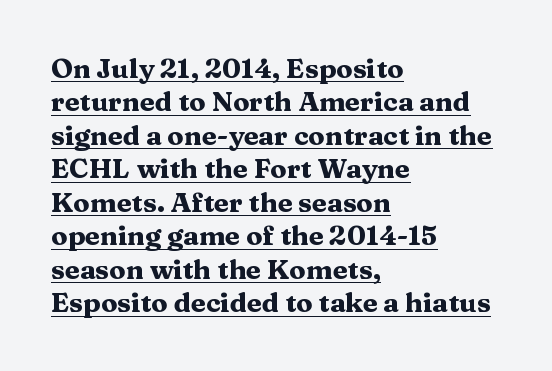
Nope, not italic — everything's standing straight. A full-strength bold gives these letters their thick strokes. Each line of the rendering has a horizontal stroke beneath the glyphs. Left-aligned paragraph, ragged on the right. Nothing unusual about the tracking: characters are spaced as the font intends.
